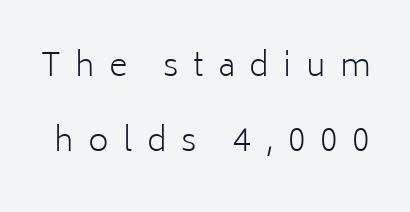
Varying glyph widths throughout — classic text-font behaviour. Are there feet on the stems? There aren't — it's a sans. Compared with typical paragraphs, the rows here are farther apart. Unbolded letterforms with no extra heft. The rendering inserts visible extra space after every character.
